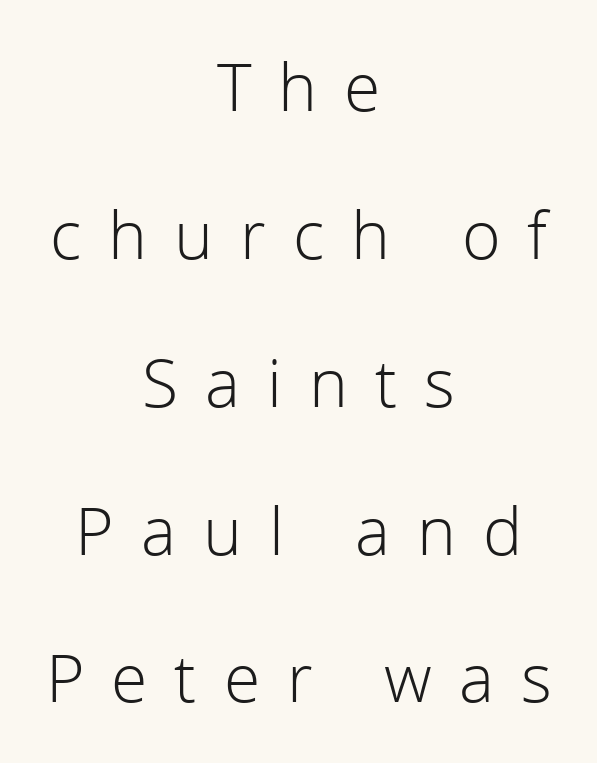
The specimen omits any rule beneath the text block's lines. This sample uses a sans-serif face. The paragraph shown floats in the horizontal middle. Weight: regular or lighter. Is there any slant? The stems are plumb.
